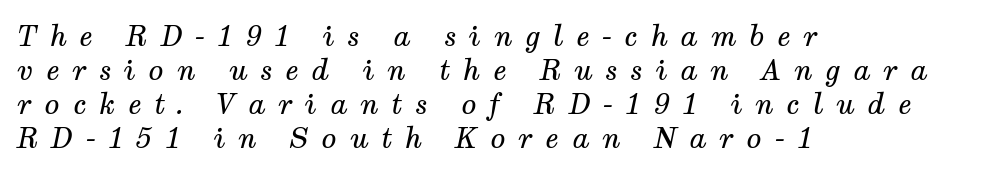
Q: Is the text bold? A: No.
Q: Is the text italic (slanted)? A: Yes, it leans right by about 12 degrees.
Q: Is the typeface a serif or a sans-serif typeface? A: Serif.
Q: Is the text underlined? A: No.
Q: How is the paragraph aligned? A: Left-aligned.
Q: Is the spacing between letters normal or unusually wide? A: Unusually wide.
Q: Width (condensed, normal, or wide)? A: Normal.
Q: Stroke contrast? A: Medium.
Q: x-height? A: Medium.
Q: Monospaced? A: No.
